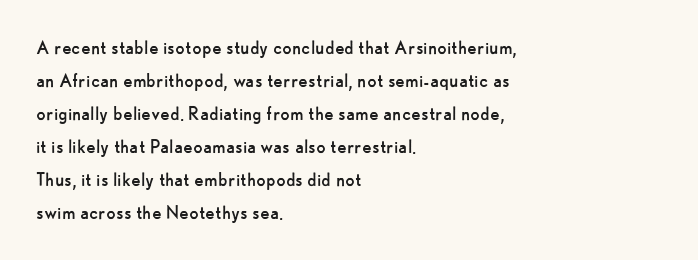
The image shows 22 px text type, upright; set left-aligned, normal line spacing (1.5x), normal letter spacing, not underlined.
